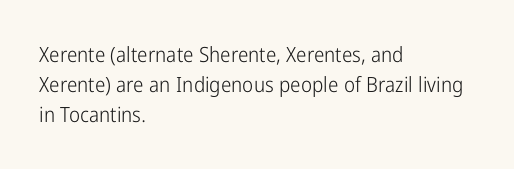
Regarding leading, the lines here are spaced in the standard way. Underline: absent. A classic flush-left, rag-right setting is used for this passage. Every character sits straight up, as roman type does.
